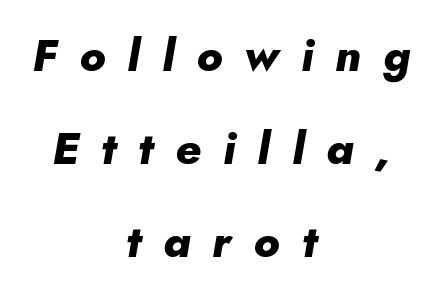
Horizontal bands of white between lines are thick stripes. Between one letter and the next there's a generous, obvious gap. Emphasis-style slanted type is in use. The rendering positions every line midway between the sides.
